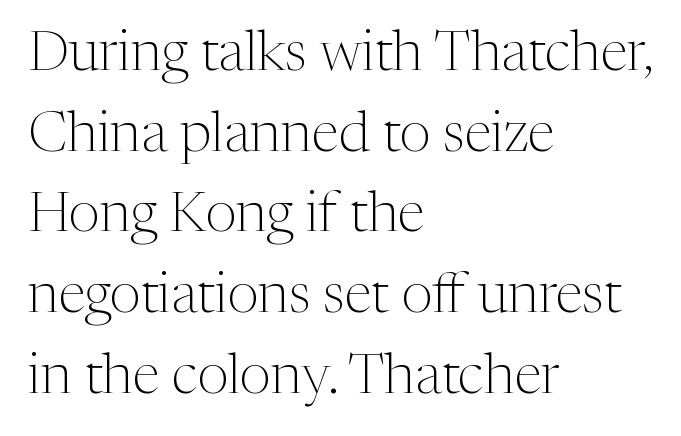
The image shows 56 px light serif type, upright; set left-aligned, normal line spacing (1.44x), normal letter spacing, not underlined; medium stroke contrast and a medium x-height.
